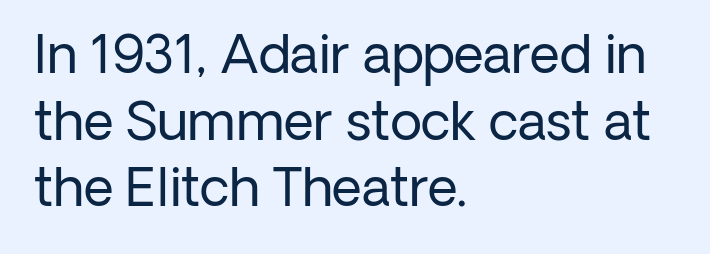
{"serif": "no", "italic": "no", "bold": "no", "weight": "regular", "width": "normal", "stroke_contrast": "low", "x_height": "medium", "monospaced": "no", "underline": "no", "align": "left", "line_spacing": "normal", "line_spacing_ratio": 1.28, "letter_spacing": "normal", "letter_spacing_em": 0.0, "glyph_px": 52}
